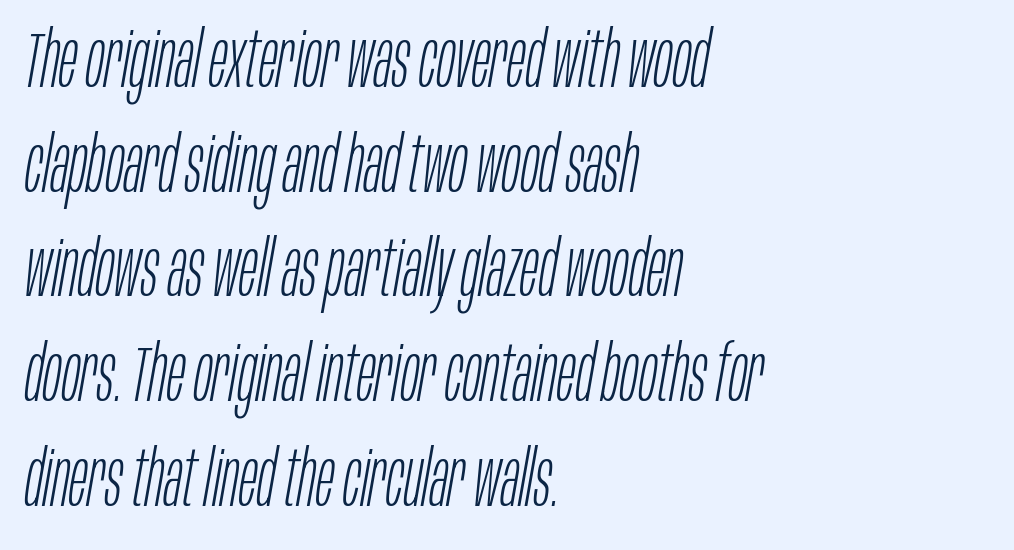
A classic flush-left, rag-right setting is used for this passage. Is this a fixed-width face? No — the glyphs have proportional, varying widths. Plain, unruled lines of type. The line texture is even and compact thanks to regular tracking.
